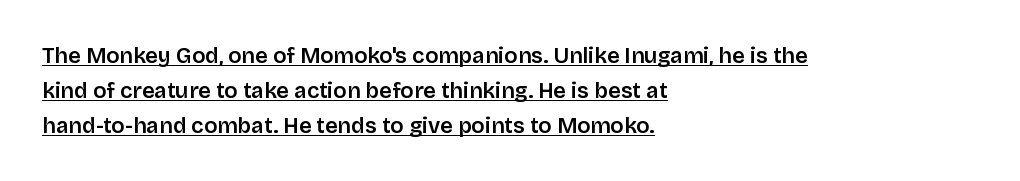
The image shows 22 px text type, upright; set left-aligned, normal line spacing (1.59x), normal letter spacing, underlined.
